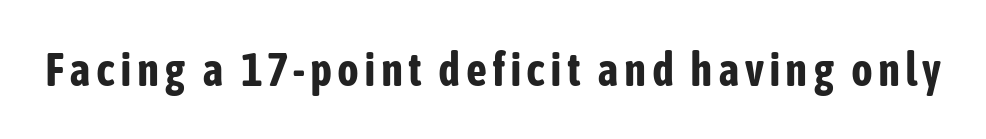
Examine the stroke ends and you'll find no serifs. These words are printed bold, with thick strokes throughout. The face used here is proportionally spaced, like ordinary book or web type. The zone under the glyphs is completely vacant. The specimen reads as upright at a glance.
